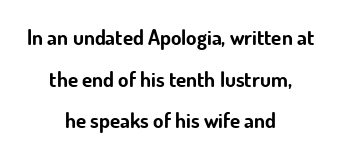
What's the leading like? Stretched, with rows far apart. The glyphs are unaccompanied by any horizontal stroke below them. Heft: maximum for text — a bold. This sample uses an upright cut, with every glyph sitting square on the baseline. Teacher's note: observe the equal gaps on both sides — that is centered alignment. Honestly, the letter spacing is just normal — you wouldn't notice it.
